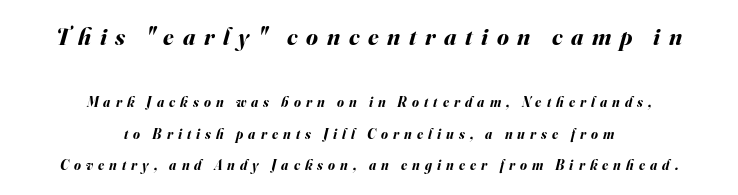
{"italic": "yes", "lean": "right", "slant_degrees": 16, "bold": "yes", "underline": "no", "align": "center", "line_spacing": "loose", "line_spacing_ratio": 2.22, "letter_spacing": "wide", "letter_spacing_em": 0.36, "larger_block": "first", "size_ratio": 1.71, "glyph_px": 24}
